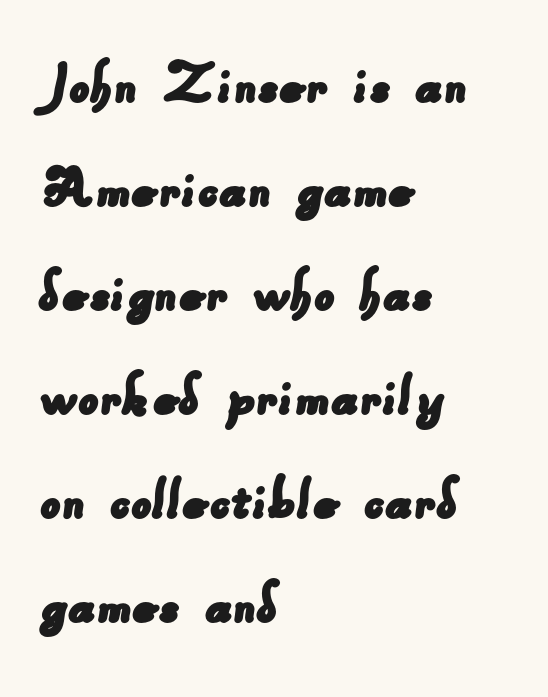
Q: Is the typeface a serif or a sans-serif typeface? A: Sans-serif.
Q: Is the text underlined? A: No.
Q: How is the paragraph aligned? A: Left-aligned.
Q: Is the spacing between letters normal or unusually wide? A: Normal.
Q: Is the spacing between lines tight, normal or loose? A: Normal.
Q: Width (condensed, normal, or wide)? A: Normal.
Q: Stroke contrast? A: Low.
Q: x-height? A: Small.
Q: Monospaced? A: No.
